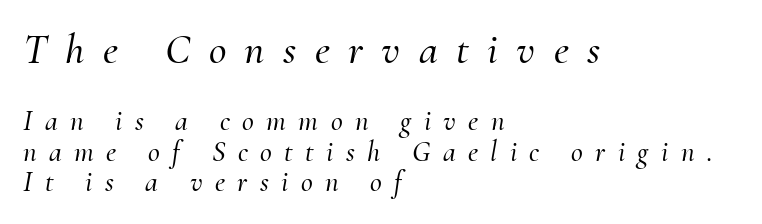
{"serif": "yes", "italic": "yes", "lean": "right", "slant_degrees": 10, "width": "normal", "stroke_contrast": "medium", "x_height": "small", "monospaced": "no", "underline": "no", "align": "left", "line_spacing": "tight", "line_spacing_ratio": 1.06, "letter_spacing": "wide", "letter_spacing_em": 0.43, "larger_block": "first", "size_ratio": 1.48, "glyph_px": 43}
